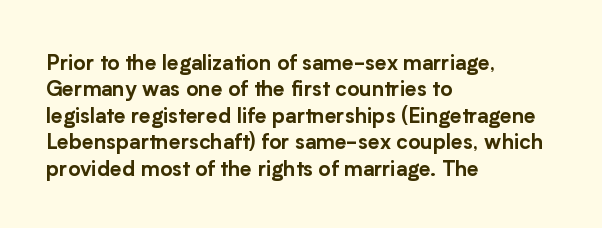
Is there much room between lines? A standard amount, neither cramped nor airy. The line texture is even and compact thanks to regular tracking. In terms of posture, this sample is upright. The paragraph has a hard left edge and a soft right edge. The strip under each line holds only bare page.
